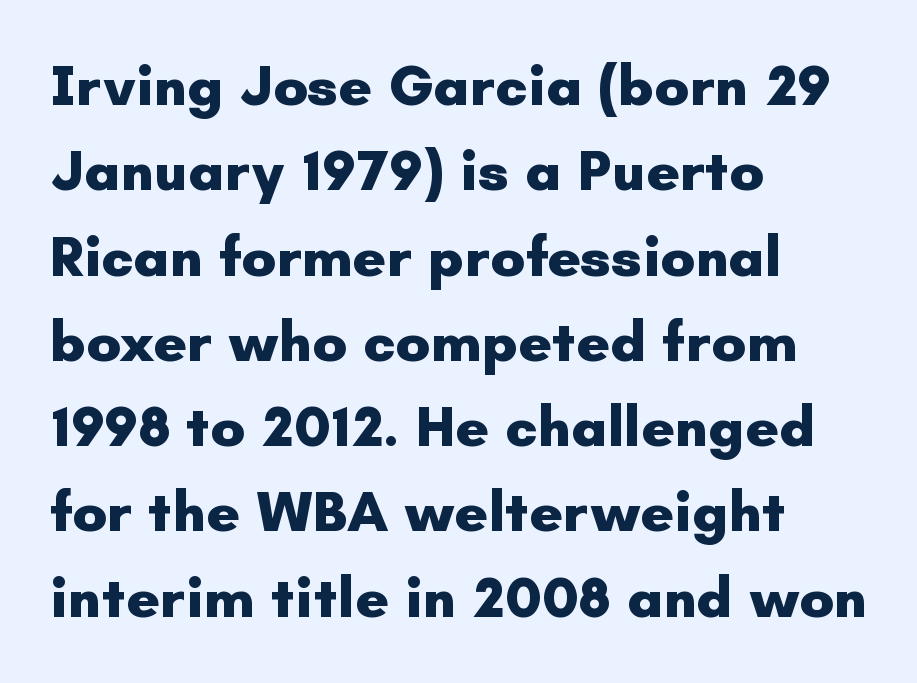
Q: Is the text bold? A: Yes.
Q: Is the text italic (slanted)? A: No, it is upright.
Q: Is the typeface a serif or a sans-serif typeface? A: Sans-serif.
Q: Is the text underlined? A: No.
Q: How is the paragraph aligned? A: Left-aligned.
Q: Is the spacing between letters normal or unusually wide? A: Normal.
Q: Is the spacing between lines tight, normal or loose? A: Normal.
Q: Width (condensed, normal, or wide)? A: Normal.
Q: Stroke contrast? A: Low.
Q: x-height? A: Small.
Q: Monospaced? A: No.
